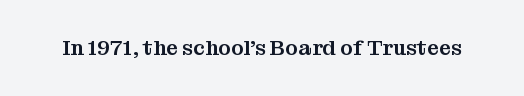
Q: Is the text italic (slanted)? A: No, it is upright.
Q: Is the text underlined? A: No.
Q: Is the spacing between letters normal or unusually wide? A: Normal.
